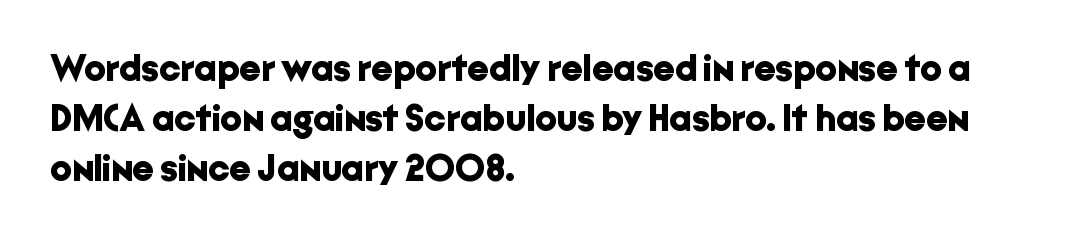
Q: Is the text bold? A: Yes.
Q: Is the text italic (slanted)? A: No, it is upright.
Q: Is the typeface a serif or a sans-serif typeface? A: Sans-serif.
Q: Is the text underlined? A: No.
Q: How is the paragraph aligned? A: Left-aligned.
Q: Is the spacing between letters normal or unusually wide? A: Normal.
Q: Is the spacing between lines tight, normal or loose? A: Normal.
Q: Width (condensed, normal, or wide)? A: Normal.
Q: Stroke contrast? A: Low.
Q: x-height? A: Medium.
Q: Monospaced? A: No.
